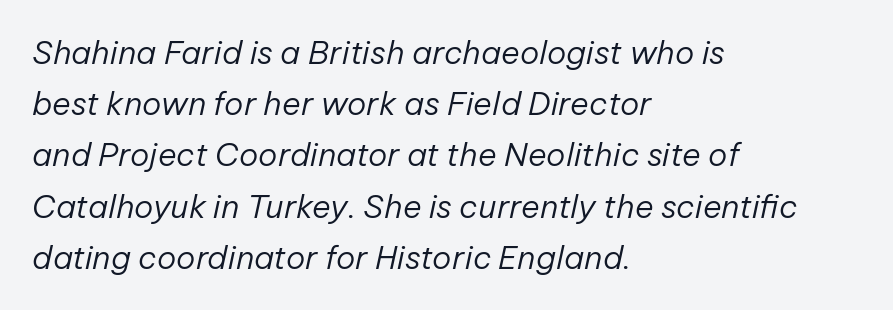
{"italic": "yes", "lean": "right", "slant_degrees": 12, "bold": "no", "weight": "regular", "width": "normal", "stroke_contrast": "low", "x_height": "medium", "monospaced": "no", "underline": "no", "align": "left", "line_spacing": "normal", "line_spacing_ratio": 1.6, "letter_spacing": "normal", "letter_spacing_em": 0.0, "glyph_px": 32}
